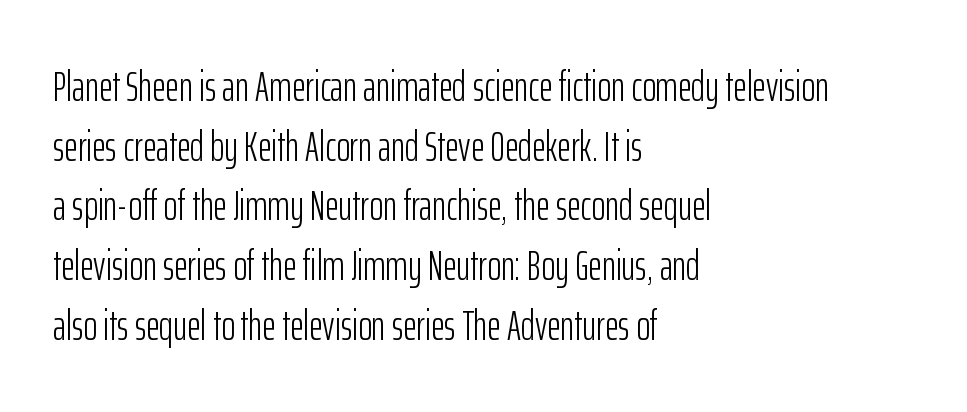
The image shows 42 px light, condensed sans-serif type, upright; set left-aligned, normal line spacing (1.42x), normal letter spacing, not underlined; low stroke contrast and a medium x-height.
